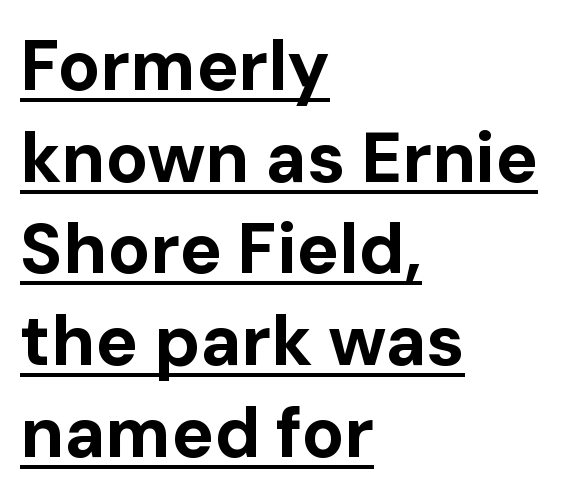
{"serif": "no", "italic": "no", "bold": "yes", "weight": "bold", "width": "normal", "stroke_contrast": "low", "x_height": "medium", "monospaced": "no", "underline": "yes", "align": "left", "line_spacing": "normal", "line_spacing_ratio": 1.31, "letter_spacing": "normal", "letter_spacing_em": 0.0, "glyph_px": 70}
